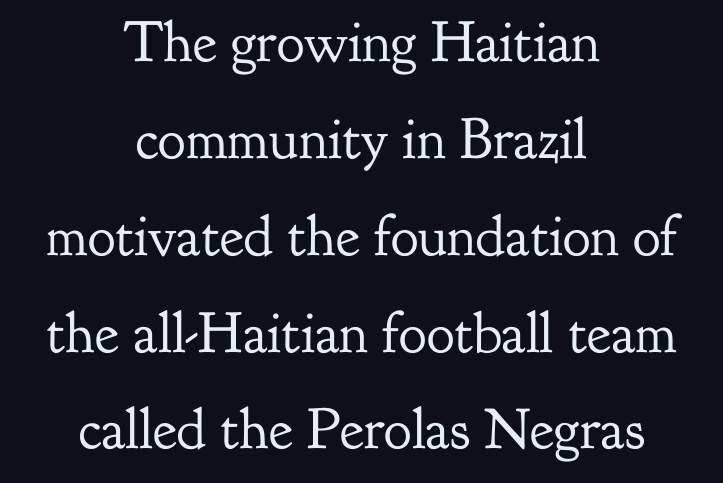
The image shows 58 px regular-weight serif type, upright; set centered, normal line spacing (1.67x), normal letter spacing, not underlined; low stroke contrast and a small x-height.
